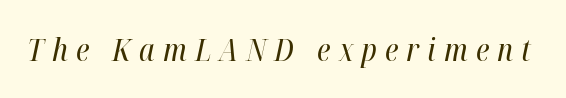
The image shows 31 px regular-weight, condensed type, italic (leaning right); set unusually wide letter spacing (+0.26 em), not underlined; high stroke contrast and a medium x-height.
